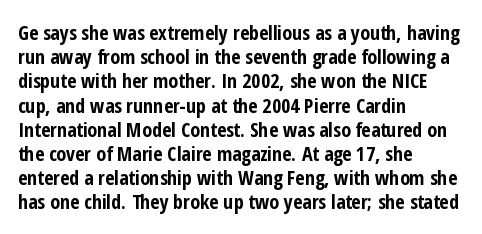
{"italic": "no", "bold": "yes", "underline": "no", "align": "left", "line_spacing_ratio": 1.21, "letter_spacing": "normal", "letter_spacing_em": 0.0, "glyph_px": 20}
